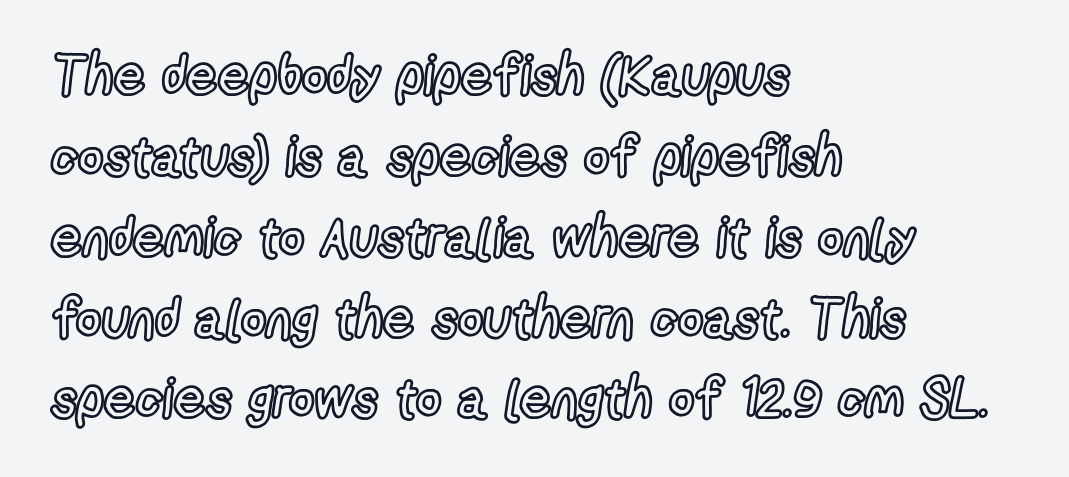
These lines are rendered in a variable-pitch font. Students, observe: this is what conventionally led text looks like. Underline: absent. Line beginnings align vertically; line endings do not.
